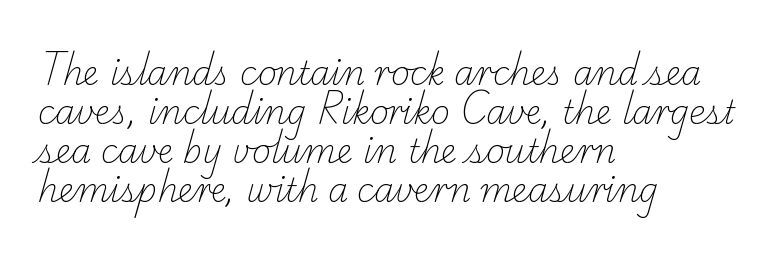
Q: Is the text bold? A: No.
Q: Is the typeface a serif or a sans-serif typeface? A: Serif.
Q: Is the text underlined? A: No.
Q: How is the paragraph aligned? A: Left-aligned.
Q: Is the spacing between letters normal or unusually wide? A: Normal.
Q: Width (condensed, normal, or wide)? A: Normal.
Q: Stroke contrast? A: Low.
Q: x-height? A: Small.
Q: Monospaced? A: No.
